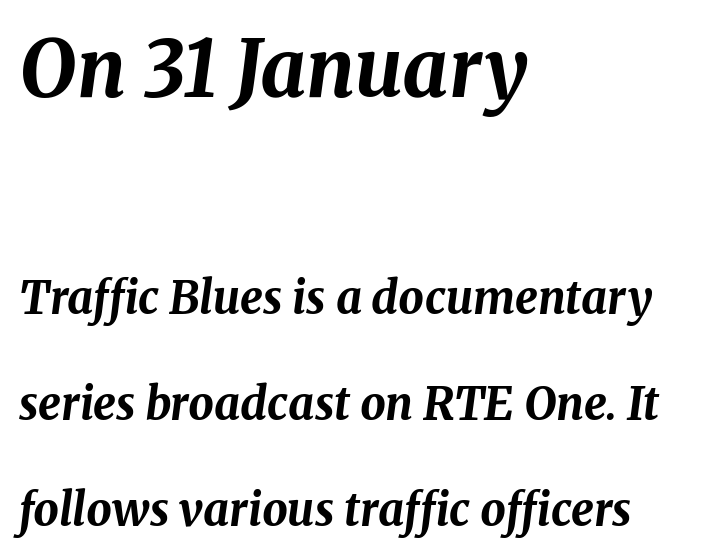
The rendering uses natural spacing where letterforms have individual widths. Leading: increased. Designer's note — italics engaged. Type without underlining.
